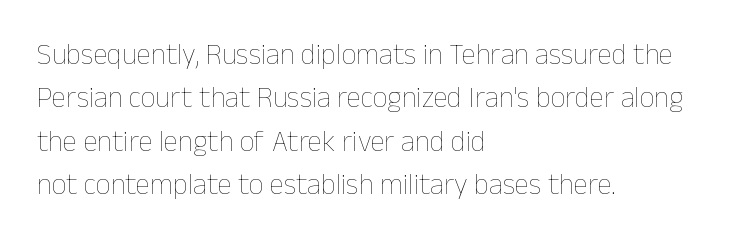
Varying glyph widths throughout — classic text-font behaviour. If you drew a ruler down the left edge, every line would touch it. Vertical strokes here are truly vertical. Clear beneath every line of the passage. Caption: standard tracking, unaltered. No chunkiness to these letters — they're not bold.
